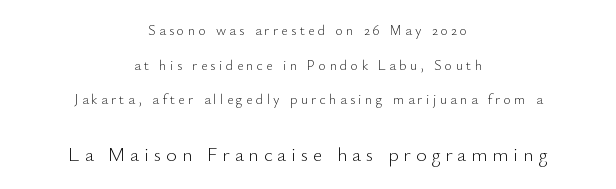
Two sizes are in play, and the larger belongs to the second block. Stroke mass is kept to a normal reading level or below. No italicization has been applied; the sample stays upright. Summary of vertical rhythm: relaxed, with wide interline spacing. Substantial extra tracking has been applied to these lines. The paragraph has two soft edges and a firm central axis.
